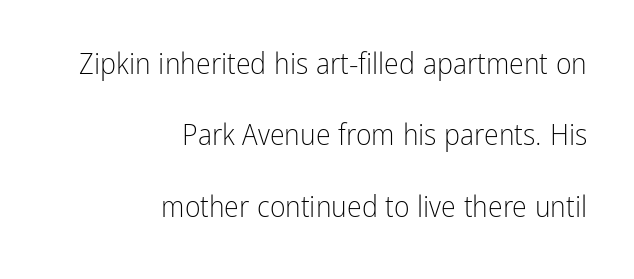
{"serif": "no", "italic": "no", "bold": "no", "weight": "light", "width": "condensed", "stroke_contrast": "low", "x_height": "medium", "monospaced": "no", "underline": "no", "align": "right", "line_spacing": "loose", "line_spacing_ratio": 2.38, "letter_spacing": "normal", "letter_spacing_em": 0.0, "glyph_px": 30}
